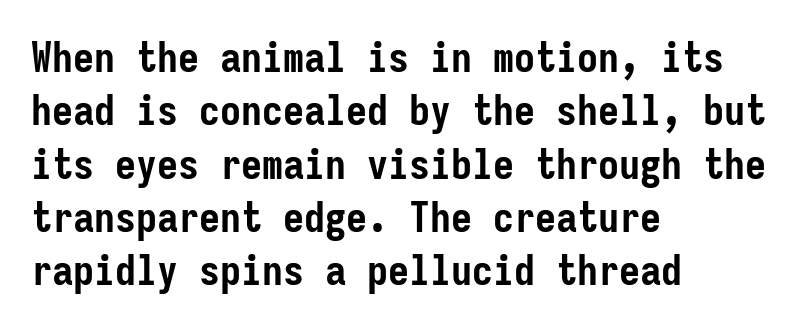
Q: Is the text bold? A: Yes.
Q: Is the text italic (slanted)? A: No, it is upright.
Q: Is the typeface a serif or a sans-serif typeface? A: Sans-serif.
Q: Is the text underlined? A: No.
Q: How is the paragraph aligned? A: Left-aligned.
Q: Is the spacing between letters normal or unusually wide? A: Normal.
Q: Is the spacing between lines tight, normal or loose? A: Normal.
Q: Width (condensed, normal, or wide)? A: Condensed.
Q: Stroke contrast? A: Low.
Q: x-height? A: Medium.
Q: Monospaced? A: Yes.
